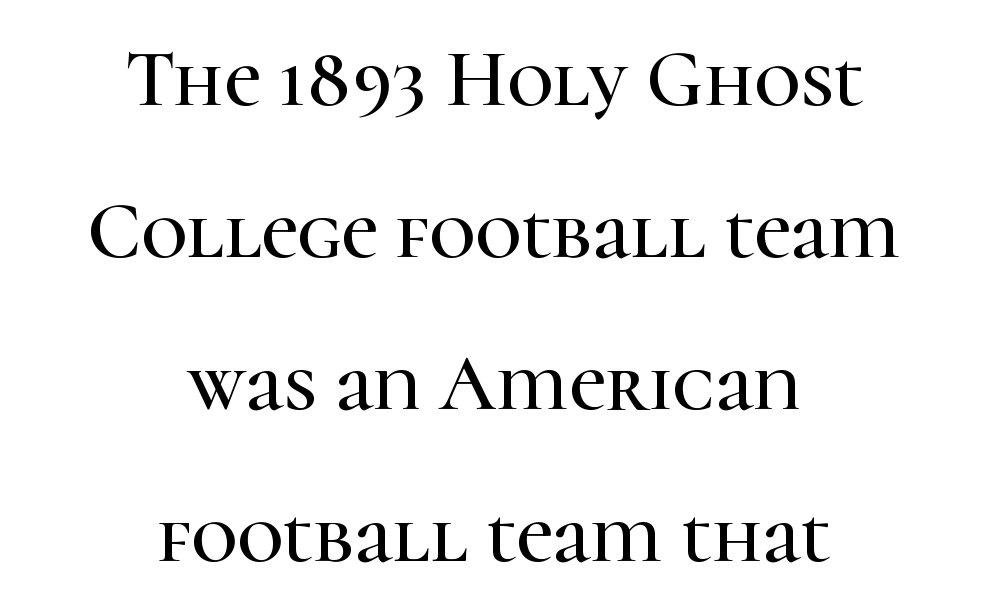
Q: Is the text italic (slanted)? A: No, it is upright.
Q: Is the typeface a serif or a sans-serif typeface? A: Serif.
Q: Is the text underlined? A: No.
Q: How is the paragraph aligned? A: Centered.
Q: Is the spacing between letters normal or unusually wide? A: Normal.
Q: Is the spacing between lines tight, normal or loose? A: Loose.
Q: Width (condensed, normal, or wide)? A: Normal.
Q: Stroke contrast? A: High.
Q: x-height? A: Medium.
Q: Monospaced? A: No.
